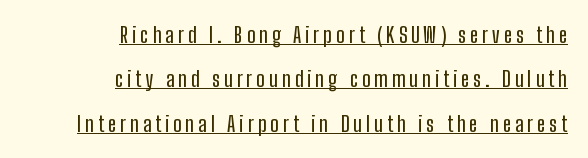
Q: Is the text italic (slanted)? A: No, it is upright.
Q: Is the text underlined? A: Yes.
Q: How is the paragraph aligned? A: Right-aligned.
Q: Is the spacing between lines tight, normal or loose? A: Loose.
